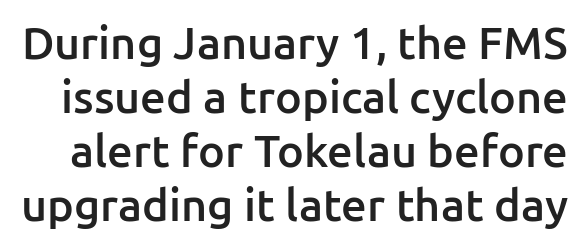
This is roman type, the default non-slanted kind. The words here are not underlined. The rendering keeps characters at their native spacing. The characters look somewhat weighty, a semibold short of true bold.
